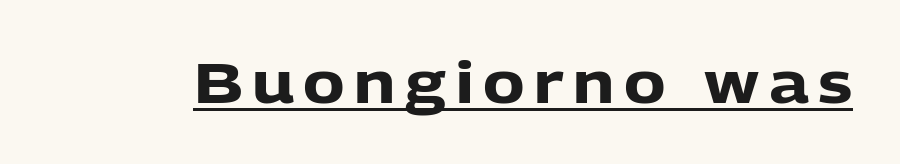
{"serif": "no", "italic": "no", "bold": "yes", "weight": "heavy", "width": "normal", "stroke_contrast": "low", "x_height": "medium", "monospaced": "no", "underline": "yes", "glyph_px": 56}
